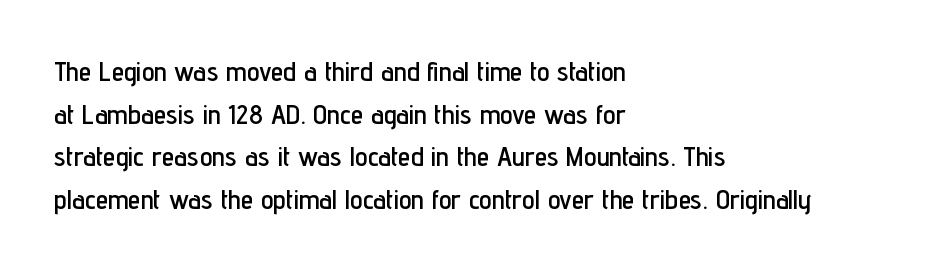
Nope, not italic — everything's standing straight. Leading matches the norm, producing a regular column. Each letter keeps its own natural width here, so spacing adapts to shape. The lines are quadded left. Nope, no serifs anywhere on these letters. Spacing between characters is what you'd get straight out of the box.
